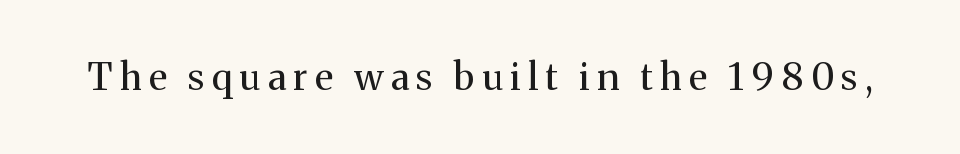
{"serif": "yes", "italic": "no", "bold": "no", "weight": "regular", "width": "normal", "stroke_contrast": "medium", "x_height": "medium", "monospaced": "no", "underline": "no", "letter_spacing": "wide", "letter_spacing_em": 0.2, "glyph_px": 37}
